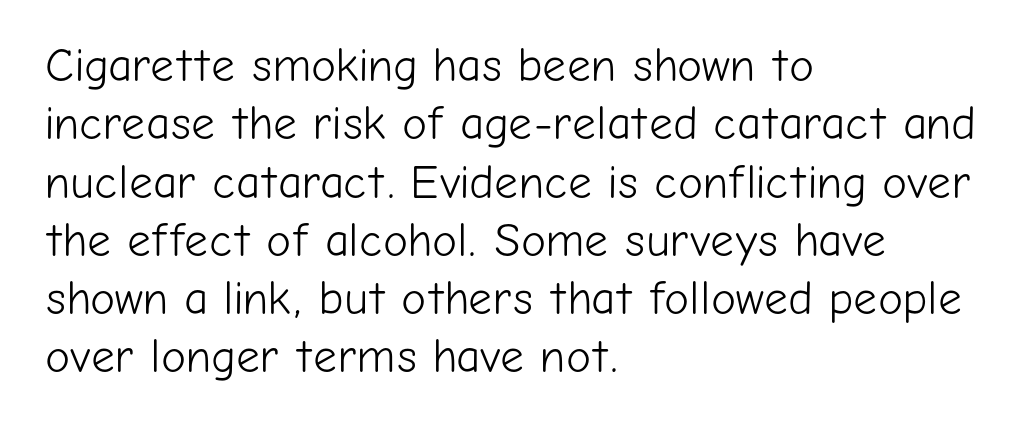
Q: Is the text bold? A: No.
Q: Is the text italic (slanted)? A: No, it is upright.
Q: Is the typeface a serif or a sans-serif typeface? A: Sans-serif.
Q: Is the text underlined? A: No.
Q: How is the paragraph aligned? A: Left-aligned.
Q: Is the spacing between letters normal or unusually wide? A: Normal.
Q: Width (condensed, normal, or wide)? A: Normal.
Q: Stroke contrast? A: Low.
Q: x-height? A: Medium.
Q: Monospaced? A: No.
